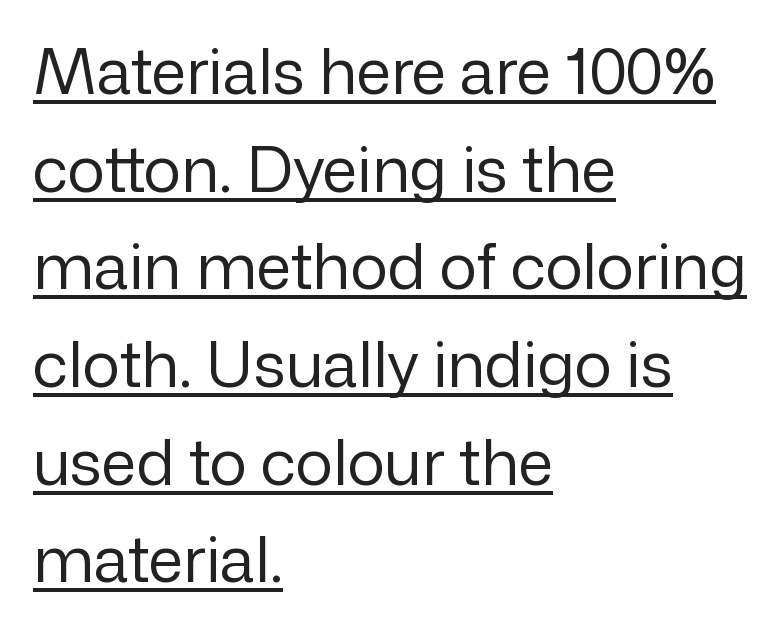
Q: Is the text bold? A: No.
Q: Is the text italic (slanted)? A: No, it is upright.
Q: Is the typeface a serif or a sans-serif typeface? A: Sans-serif.
Q: Is the text underlined? A: Yes.
Q: How is the paragraph aligned? A: Left-aligned.
Q: Is the spacing between letters normal or unusually wide? A: Normal.
Q: Is the spacing between lines tight, normal or loose? A: Normal.
Q: Width (condensed, normal, or wide)? A: Normal.
Q: Stroke contrast? A: Low.
Q: x-height? A: Medium.
Q: Monospaced? A: No.
